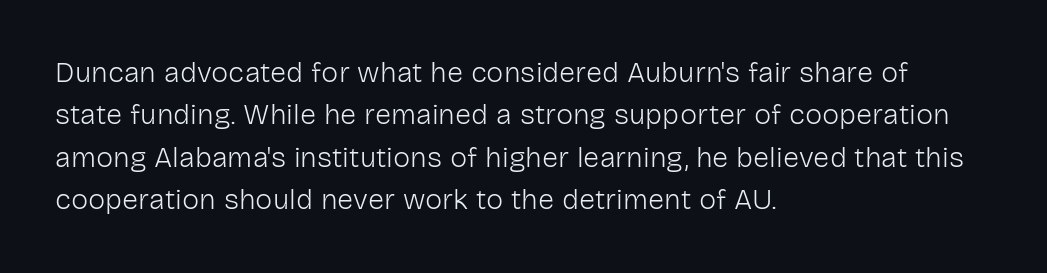
These glyphs show unthickened strokes, regular width or finer. Note the varied advance widths — an 'i' is clearly narrower than an 'm'. In terms of letterspacing, this is plain default setting. When letters stand straight like this, we call the style roman or upright. These lines are set flush left with a ragged right edge.
